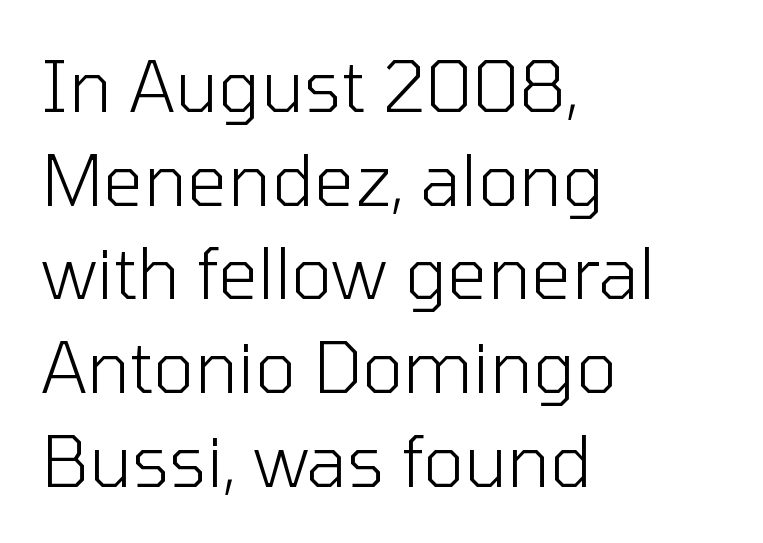
Classification — sans serif. If you drew a line through each stem, it would be perfectly vertical. Typeset ragged right — the left edge is the straight one. Underline: absent. Spacing between characters is what you'd get straight out of the box. Leading matches the norm, producing a regular column.
